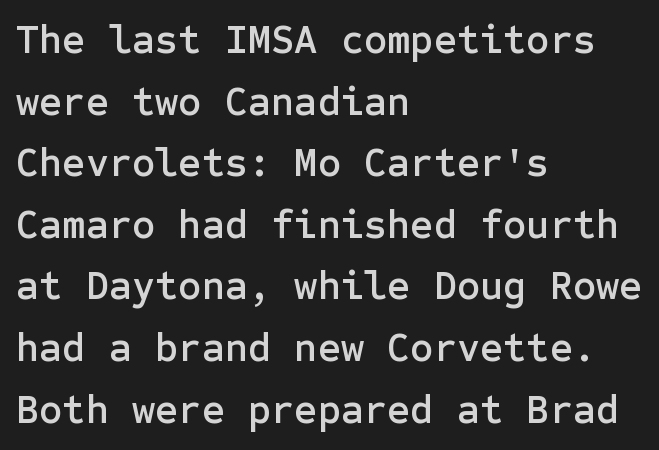
Italic? Not at all — the glyphs are vertical. This rendering uses left alignment, leaving the right contour irregular. Quick note: underline off. No extra tracking has been applied to these lines. The glyphs in this specimen are sans serif. This block has exactly the height ordinary leading produces.
